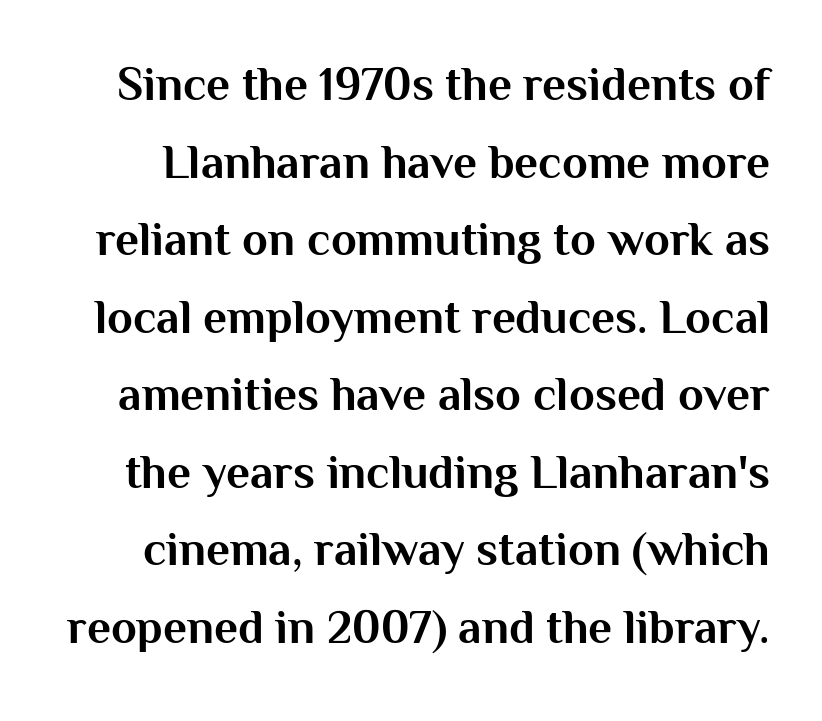
The image shows 47 px bold sans-serif type, upright; set normal line spacing (1.65x), normal letter spacing, not underlined; medium stroke contrast and a medium x-height.
